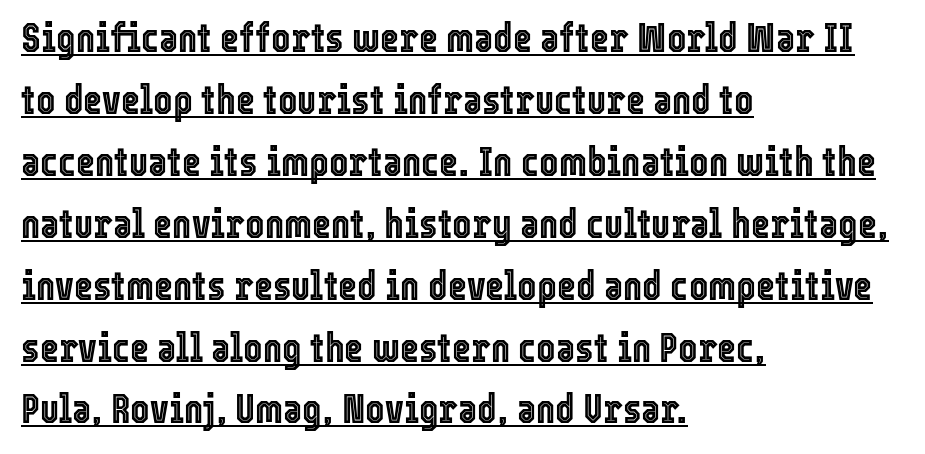
{"italic": "no", "width": "condensed", "x_height": "medium", "monospaced": "no", "underline": "yes", "align": "left", "line_spacing": "normal", "line_spacing_ratio": 1.51, "letter_spacing": "normal", "letter_spacing_em": 0.0, "glyph_px": 41}
